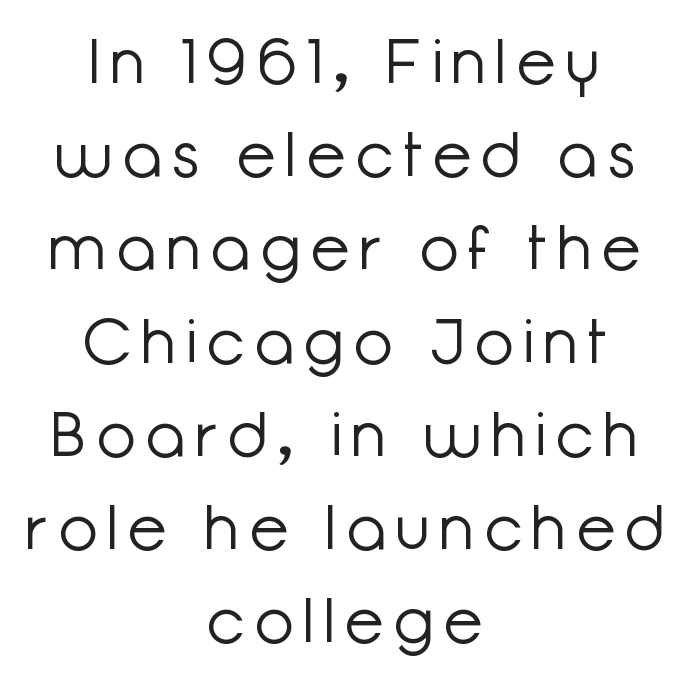
Q: Is the text bold? A: No.
Q: Is the text italic (slanted)? A: No, it is upright.
Q: Is the typeface a serif or a sans-serif typeface? A: Sans-serif.
Q: Is the text underlined? A: No.
Q: How is the paragraph aligned? A: Centered.
Q: Is the spacing between lines tight, normal or loose? A: Normal.
Q: Width (condensed, normal, or wide)? A: Normal.
Q: Stroke contrast? A: Low.
Q: x-height? A: Medium.
Q: Monospaced? A: No.
